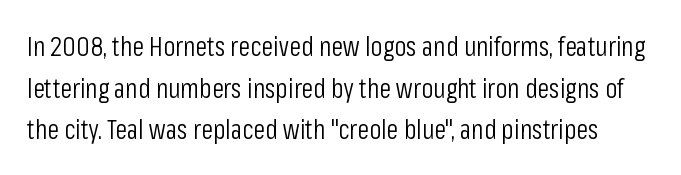
Q: Is the text bold? A: No.
Q: Is the text italic (slanted)? A: No, it is upright.
Q: Is the text underlined? A: No.
Q: Is the spacing between letters normal or unusually wide? A: Normal.
Q: Is the spacing between lines tight, normal or loose? A: Normal.
